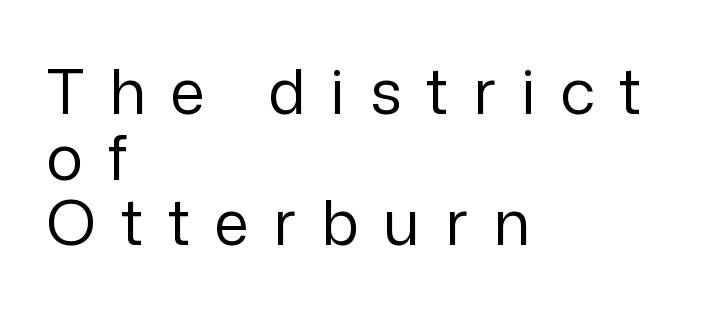
The image shows 62 px regular-weight sans-serif type, upright; set left-aligned, tight line spacing (1.06x), unusually wide letter spacing (+0.4 em), not underlined; low stroke contrast and a medium x-height.
